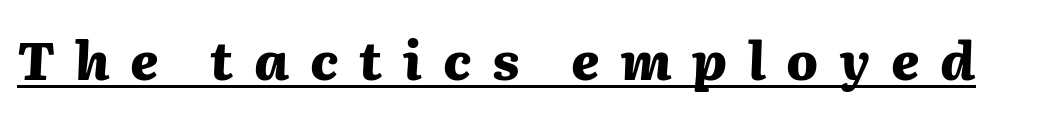
These lines are rendered in a variable-pitch font. Has an underline been added? It has. In terms of letterspacing, this is a distinctly airy, spread setting. When letters slant like this, we call the style italic. Each glyph is drawn with heavy, bold strokes.
